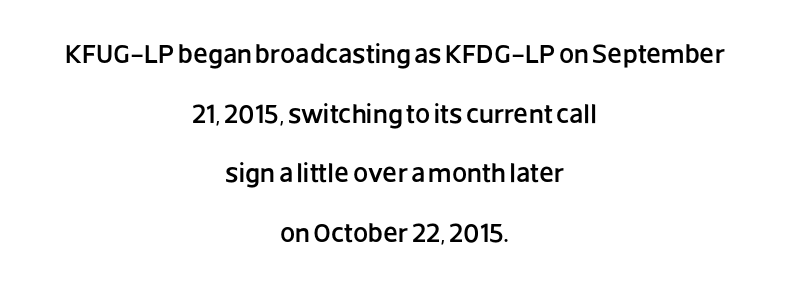
Caption: multi-line text, centered on the measure. The strip under each line holds only bare page. The type sits square on the baseline with zero lean. The block of text is sparse from top to bottom, with ample space between rows. In terms of letterspacing, this is plain default setting.
